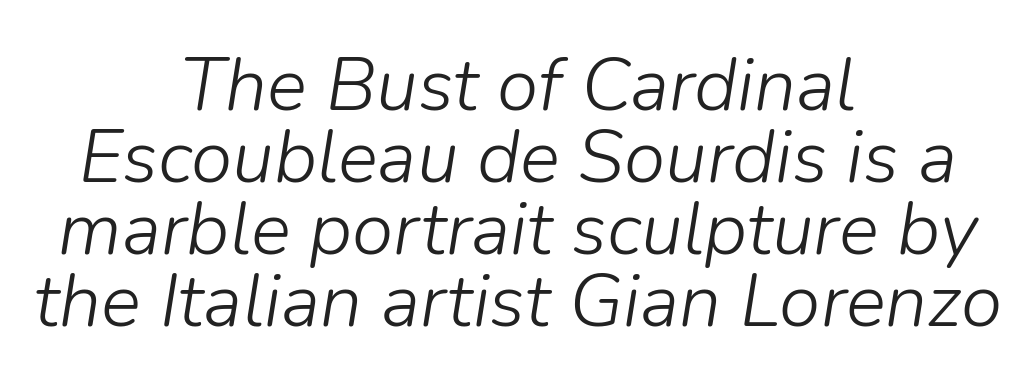
Q: Is the text bold? A: No.
Q: Is the text italic (slanted)? A: Yes, it leans right by about 9 degrees.
Q: Is the text underlined? A: No.
Q: How is the paragraph aligned? A: Centered.
Q: Is the spacing between letters normal or unusually wide? A: Normal.
Q: Is the spacing between lines tight, normal or loose? A: Tight.
Q: Width (condensed, normal, or wide)? A: Normal.
Q: Stroke contrast? A: Low.
Q: x-height? A: Medium.
Q: Monospaced? A: No.
